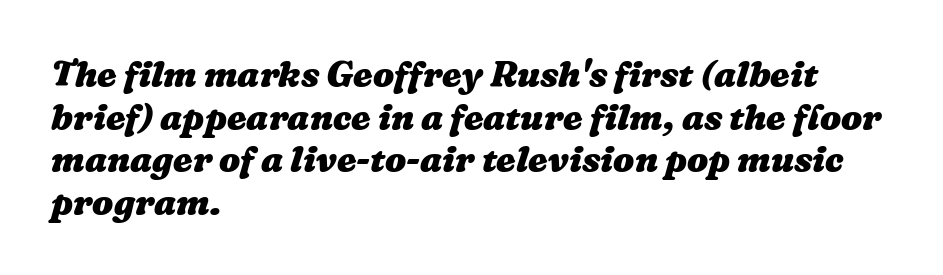
Q: Is the text bold? A: Yes.
Q: Is the text underlined? A: No.
Q: How is the paragraph aligned? A: Left-aligned.
Q: Is the spacing between letters normal or unusually wide? A: Normal.
Q: Width (condensed, normal, or wide)? A: Wide.
Q: Stroke contrast? A: Medium.
Q: x-height? A: Medium.
Q: Monospaced? A: No.
